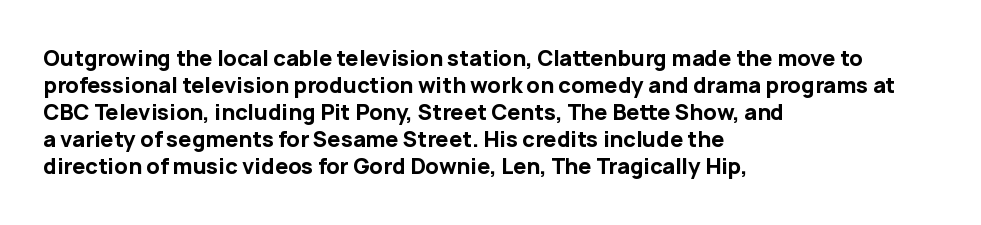
Q: Is the text bold? A: Yes.
Q: Is the text italic (slanted)? A: No, it is upright.
Q: Is the text underlined? A: No.
Q: How is the paragraph aligned? A: Left-aligned.
Q: Is the spacing between letters normal or unusually wide? A: Normal.
Q: Is the spacing between lines tight, normal or loose? A: Normal.
